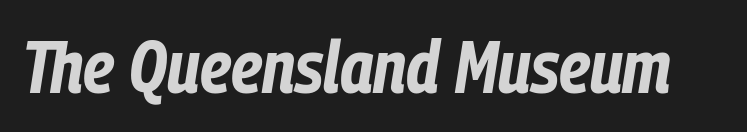
Q: Is the text bold? A: Yes.
Q: Is the text italic (slanted)? A: Yes, it leans right by about 9 degrees.
Q: Is the text underlined? A: No.
Q: Is the spacing between letters normal or unusually wide? A: Normal.
Q: Width (condensed, normal, or wide)? A: Condensed.
Q: Stroke contrast? A: Low.
Q: x-height? A: Medium.
Q: Monospaced? A: No.
